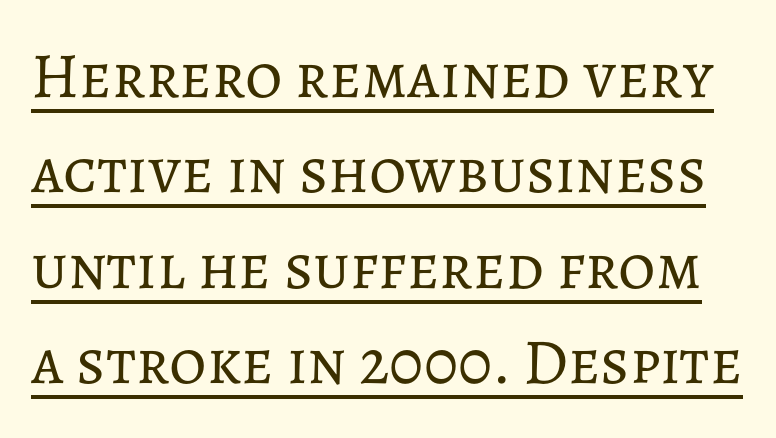
{"italic": "no", "bold": "no", "weight": "regular", "width": "normal", "stroke_contrast": "low", "x_height": "medium", "monospaced": "no", "underline": "yes", "line_spacing": "normal", "line_spacing_ratio": 1.49, "letter_spacing": "normal", "letter_spacing_em": 0.0, "glyph_px": 64}
